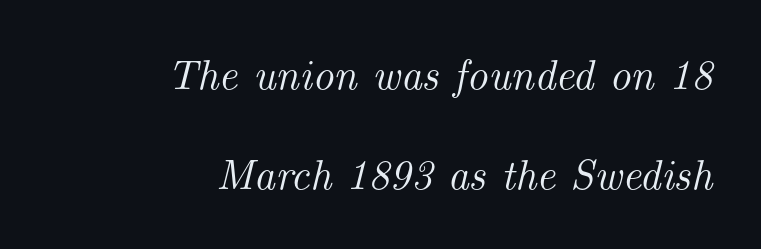
Q: Is the text italic (slanted)? A: Yes, it leans right by about 14 degrees.
Q: Is the typeface a serif or a sans-serif typeface? A: Serif.
Q: Is the text underlined? A: No.
Q: How is the paragraph aligned? A: Right-aligned.
Q: Is the spacing between letters normal or unusually wide? A: Normal.
Q: Is the spacing between lines tight, normal or loose? A: Loose.
Q: Width (condensed, normal, or wide)? A: Normal.
Q: Stroke contrast? A: Medium.
Q: x-height? A: Small.
Q: Monospaced? A: No.
